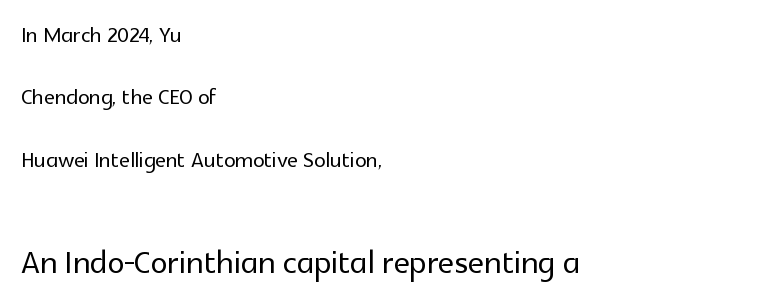
{"serif": "no", "italic": "no", "width": "normal", "x_height": "medium", "monospaced": "no", "underline": "no", "align": "left", "line_spacing": "loose", "line_spacing_ratio": 2.15, "letter_spacing": "normal", "letter_spacing_em": 0.0, "larger_block": "second", "size_ratio": 1.48, "glyph_px": 43}
